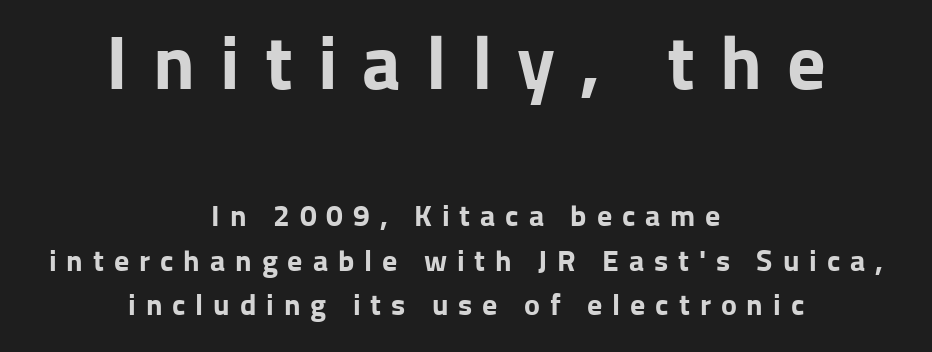
Q: Is the text bold? A: Yes.
Q: Is the text italic (slanted)? A: No, it is upright.
Q: Is the typeface a serif or a sans-serif typeface? A: Sans-serif.
Q: Is the text underlined? A: No.
Q: How is the paragraph aligned? A: Centered.
Q: Is the spacing between letters normal or unusually wide? A: Unusually wide.
Q: Is the spacing between lines tight, normal or loose? A: Normal.
Q: Which block of text is set in a larger size, the first (top) or the second (bottom)? A: The first (top) one.
Q: Width (condensed, normal, or wide)? A: Normal.
Q: Stroke contrast? A: Low.
Q: x-height? A: Medium.
Q: Monospaced? A: No.
